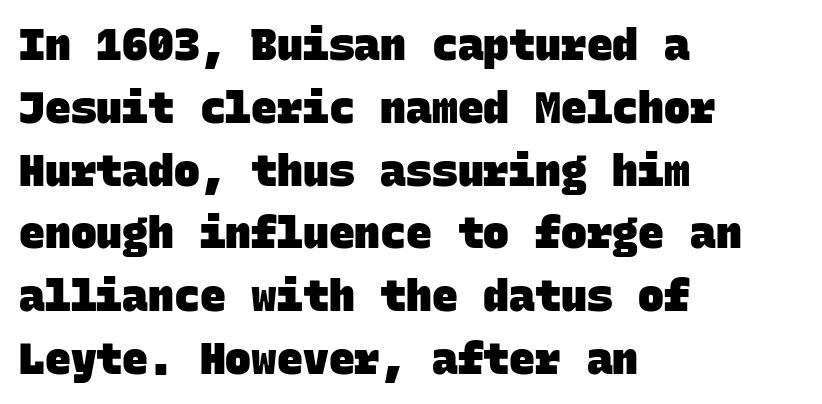
The image shows 43 px heavy sans-serif type, monospaced; set left-aligned, normal line spacing (1.46x), normal letter spacing, not underlined; low stroke contrast and a large x-height.
